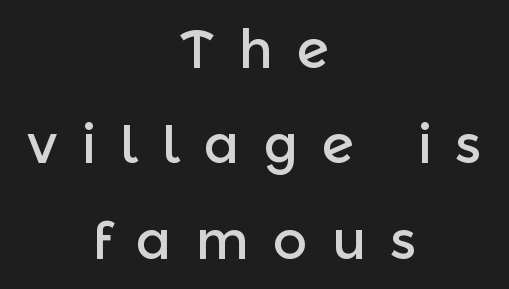
The image shows 53 px sans-serif type, upright; set centered, line spacing 1.8x, unusually wide letter spacing (+0.45 em), not underlined; a medium x-height.
